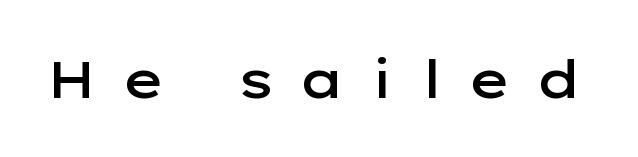
The image shows 52 px semibold, wide sans-serif type, upright; set unusually wide letter spacing (+0.47 em), not underlined; low stroke contrast and a medium x-height.
